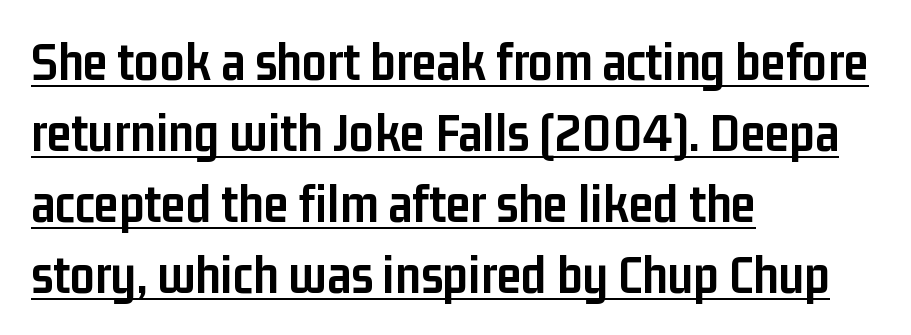
{"serif": "no", "italic": "no", "bold": "yes", "weight": "semibold", "width": "condensed", "stroke_contrast": "low", "x_height": "medium", "monospaced": "no", "underline": "yes", "align": "left", "line_spacing": "normal", "line_spacing_ratio": 1.29, "letter_spacing": "normal", "letter_spacing_em": 0.0, "glyph_px": 55}
